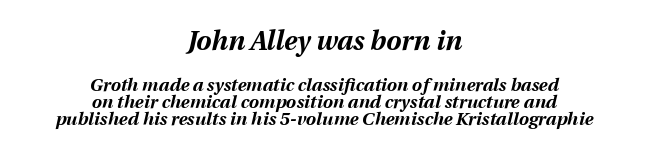
The image shows 27 px bold type, italic (leaning right); set centered, tight line spacing (0.96x), normal letter spacing, not underlined; the first (top) block is 1.5x larger.
